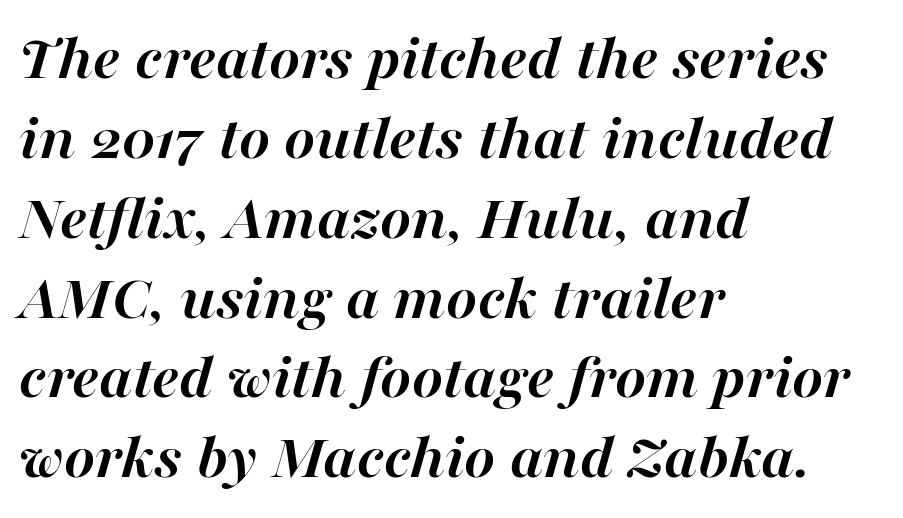
The image shows 66 px semibold type, italic (leaning right); set left-aligned, line spacing 1.21x, normal letter spacing, not underlined; high stroke contrast and a medium x-height.
